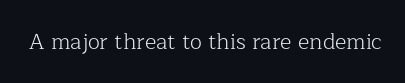
The space directly below the letters is spotless. Quick note: not italic, upright. The line texture is even and compact thanks to regular tracking. These glyphs show unthickened strokes, regular width or finer.
